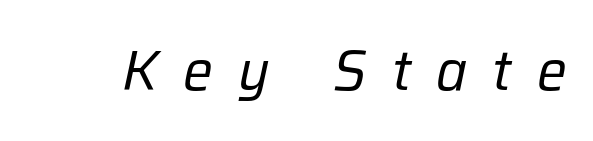
Q: Is the text bold? A: No.
Q: Is the text italic (slanted)? A: Yes, it leans right by about 12 degrees.
Q: Is the text underlined? A: No.
Q: Is the spacing between letters normal or unusually wide? A: Unusually wide.
Q: Width (condensed, normal, or wide)? A: Normal.
Q: Stroke contrast? A: Low.
Q: x-height? A: Medium.
Q: Monospaced? A: No.
